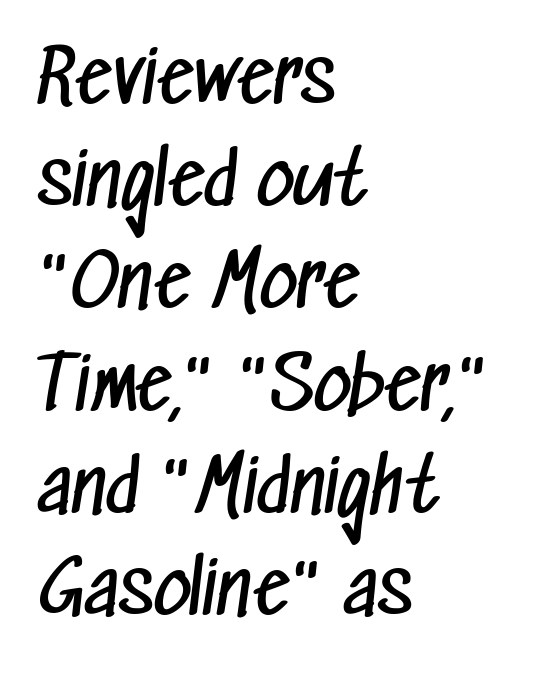
{"serif": "no", "bold": "no", "weight": "regular", "width": "condensed", "stroke_contrast": "low", "x_height": "medium", "monospaced": "no", "underline": "no", "align": "left", "line_spacing": "normal", "line_spacing_ratio": 1.4, "letter_spacing": "normal", "letter_spacing_em": 0.0, "glyph_px": 73}
